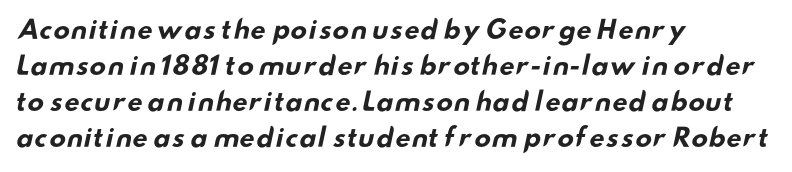
Look at the tracking — it's just the regular setting, nothing added. Honestly, the row spacing looks completely unremarkable. Plain, unruled lines of type. The compositor pushed each line to the left boundary. I'd describe the lettering as bold — thick and assertive.
